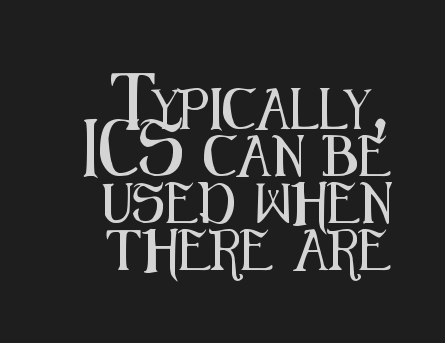
The image shows 41 px condensed type, upright; set right-aligned, tight line spacing (1.15x), normal letter spacing, not underlined; medium stroke contrast and a medium x-height.
